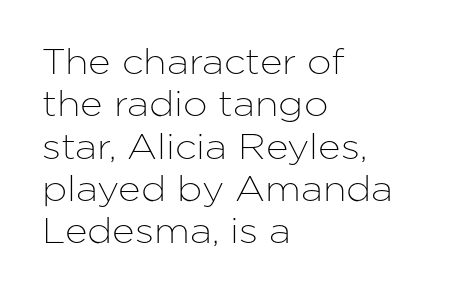
The strip under each line holds only bare page. Characters follow at the spacing the type designer built in. This rendering employs a face without finishing strokes, i.e., a sans-serif. Each line starts at the same left margin while the right side varies. Posture: vertical.
